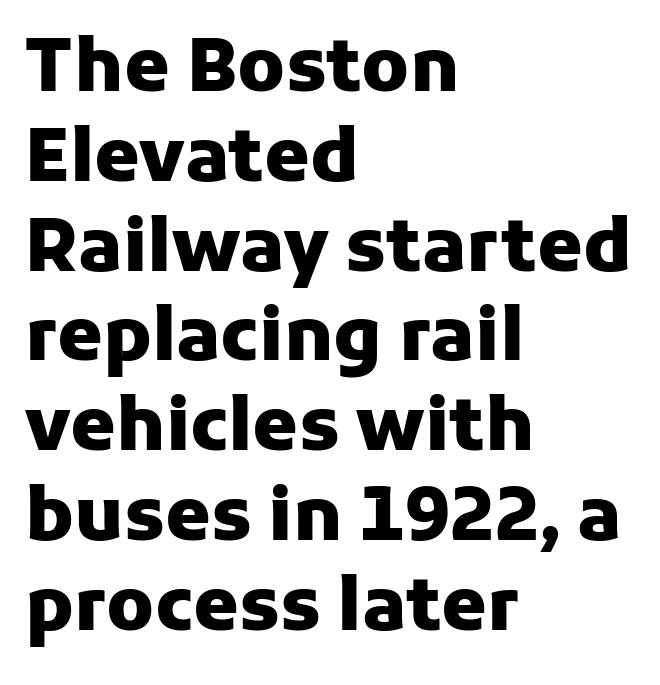
Does the type have serifs? No, each stem ends abruptly. There is no visible air inserted between adjacent glyphs. The typesetter chose a ragged-right arrangement here. Only glyphs here, with clear space below each row.
